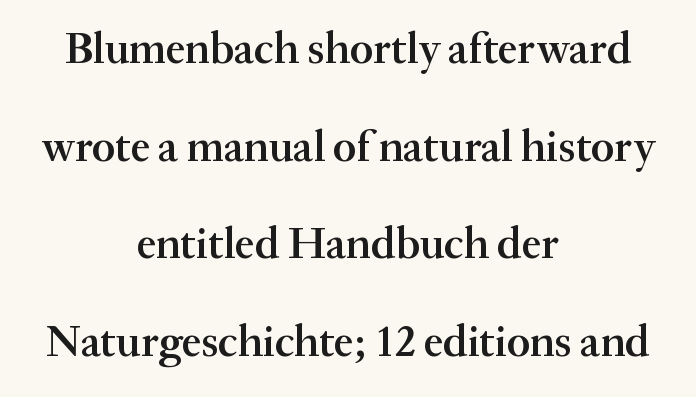
{"serif": "yes", "italic": "no", "bold": "semi", "weight": "semibold", "width": "normal", "stroke_contrast": "medium", "x_height": "small", "monospaced": "no", "underline": "no", "align": "center", "line_spacing": "loose", "line_spacing_ratio": 2.22, "letter_spacing": "normal", "letter_spacing_em": 0.0, "glyph_px": 44}
